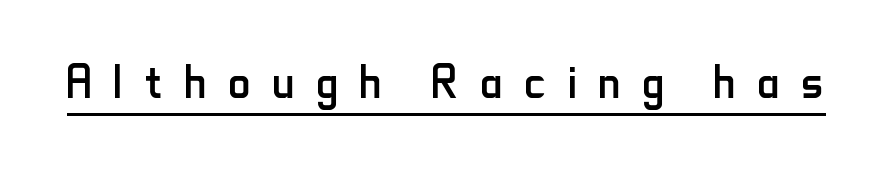
Each letter's strokes conclude bluntly, with no projecting serifs. In designer terms, the underline attribute is active on this setting. Note the varied advance widths — an 'i' is clearly narrower than an 'm'. Nope, not italic — everything's standing straight. How are the letters spaced? Widely, with obvious added tracking. The letterforms sit at book weight or below.
